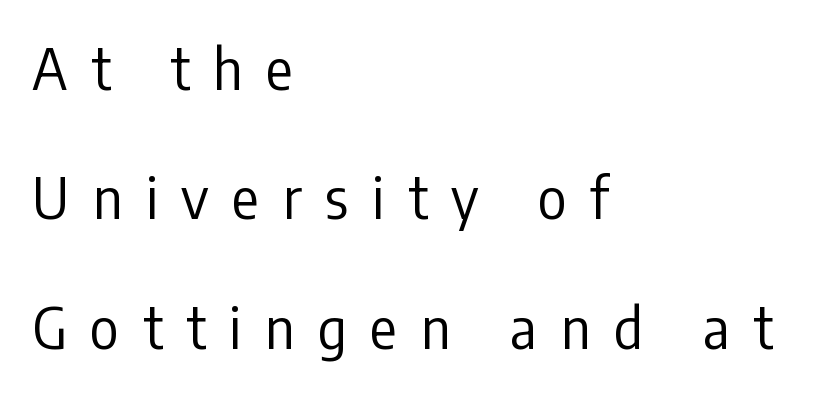
Q: Is the text bold? A: No.
Q: Is the text italic (slanted)? A: No, it is upright.
Q: Is the typeface a serif or a sans-serif typeface? A: Sans-serif.
Q: Is the text underlined? A: No.
Q: How is the paragraph aligned? A: Left-aligned.
Q: Is the spacing between letters normal or unusually wide? A: Unusually wide.
Q: Is the spacing between lines tight, normal or loose? A: Loose.
Q: Width (condensed, normal, or wide)? A: Condensed.
Q: Stroke contrast? A: Low.
Q: x-height? A: Medium.
Q: Monospaced? A: No.
